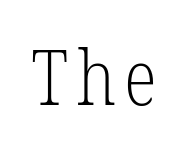
The image shows 77 px light, condensed serif type, upright; set not underlined; low stroke contrast and a medium x-height.
